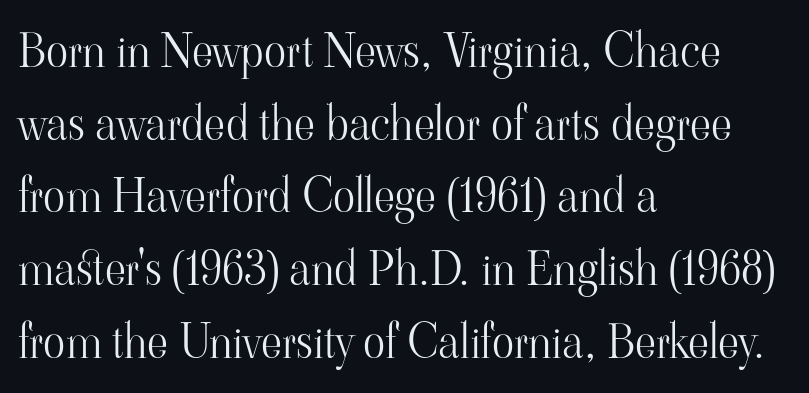
{"serif": "yes", "italic": "no", "bold": "no", "weight": "light", "width": "normal", "stroke_contrast": "high", "x_height": "small", "monospaced": "no", "underline": "no", "align": "left", "line_spacing": "normal", "line_spacing_ratio": 1.58, "letter_spacing": "normal", "letter_spacing_em": 0.0, "glyph_px": 46}
